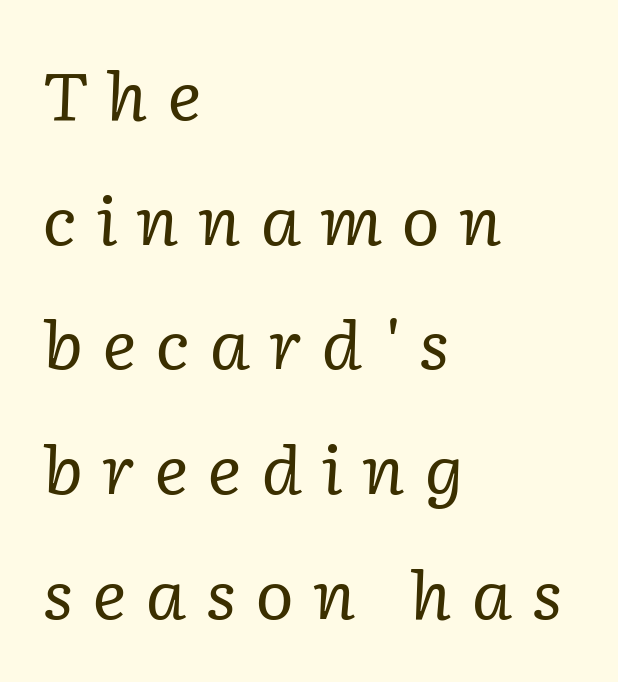
The image shows 66 px regular-weight serif type, italic (leaning right); set left-aligned, line spacing 1.89x, unusually wide letter spacing (+0.28 em), not underlined; low stroke contrast and a medium x-height.
